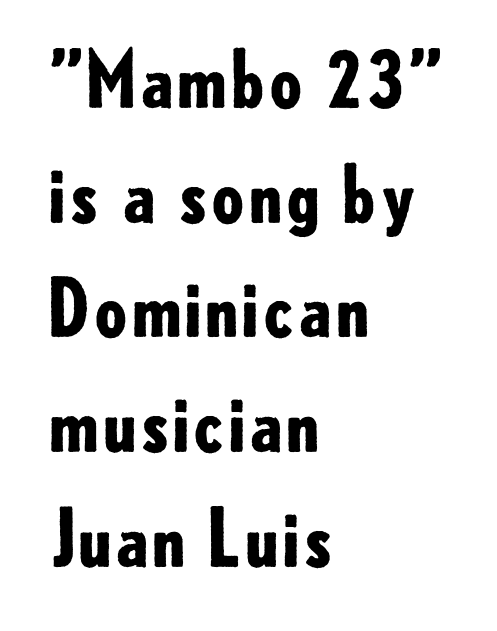
{"serif": "no", "italic": "no", "bold": "yes", "weight": "bold", "width": "normal", "stroke_contrast": "low", "x_height": "small", "monospaced": "no", "underline": "no", "align": "left", "line_spacing": "normal", "line_spacing_ratio": 1.49, "letter_spacing": "normal", "letter_spacing_em": 0.0, "glyph_px": 77}
